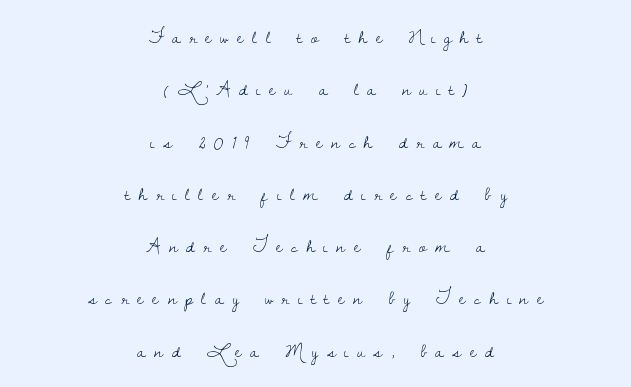
{"bold": "no", "underline": "no", "align": "center", "line_spacing": "loose", "line_spacing_ratio": 2.49, "letter_spacing": "wide", "letter_spacing_em": 0.41, "glyph_px": 21}
